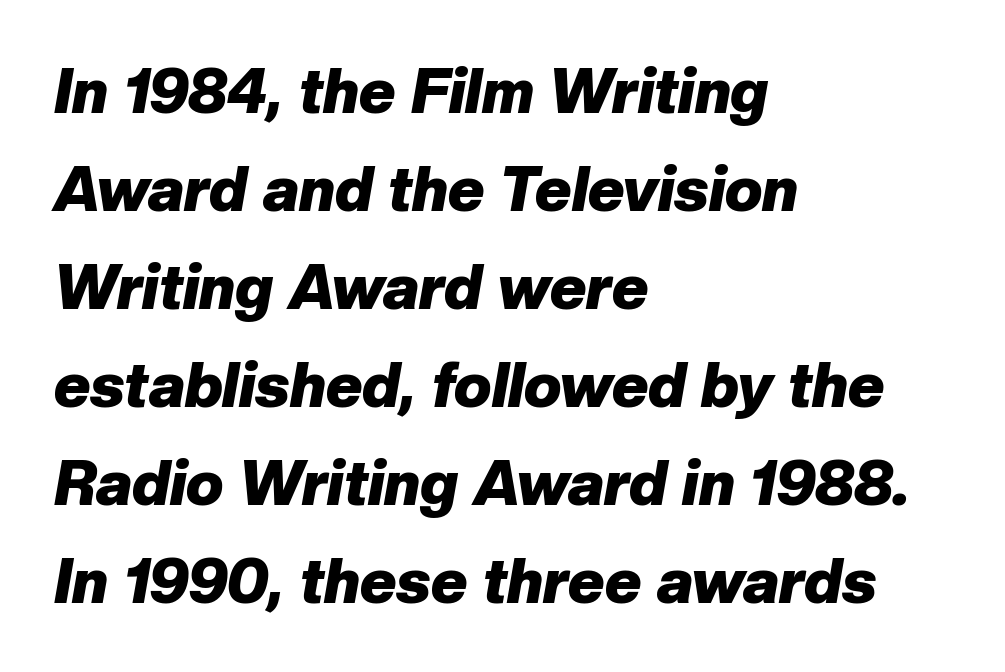
This sample is left-justified, so line endings fall wherever the words run out. Chunky letters — that's bold for sure. Rendered with sloped, italic letterforms. Spacing between characters is what you'd get straight out of the box. A normal amount of white space separates one row of letters from the next. Think of a printed novel: that variable character pitch is what you see here.
